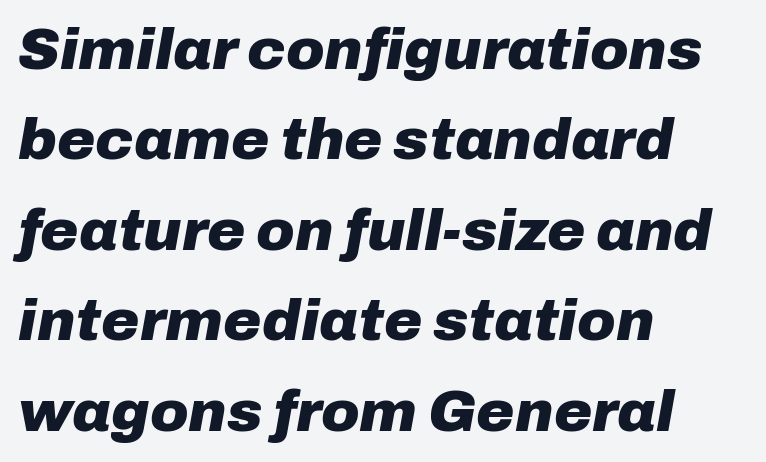
Vertical spacing — default. Slanted lettering throughout. These lines are rendered in a variable-pitch font. A dark, heavy texture on the line: the type is bold. Reading down the block, your eye returns to a fixed left position each line.
